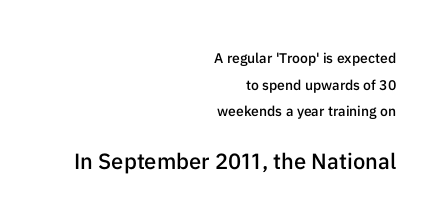
Short note: letters normally spaced. The vertical gap from one line to the next is large. In CSS terms this would be text-align: right. These lines carry some extra weight — a demibold, not a full bold. Visually, the bottom section dominates because its glyphs are scaled up. A bare baseline throughout the passage.
